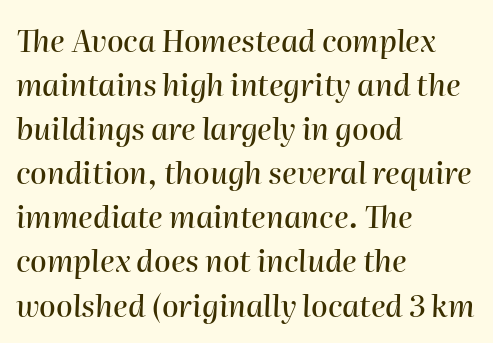
Q: Is the text italic (slanted)? A: Yes, it leans right by about 2 degrees.
Q: Is the text underlined? A: No.
Q: How is the paragraph aligned? A: Left-aligned.
Q: Is the spacing between letters normal or unusually wide? A: Normal.
Q: Is the spacing between lines tight, normal or loose? A: Normal.
Q: Width (condensed, normal, or wide)? A: Normal.
Q: Stroke contrast? A: High.
Q: x-height? A: Medium.
Q: Monospaced? A: No.
